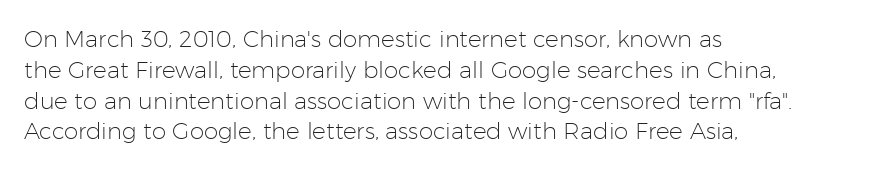
Q: Is the text bold? A: No.
Q: Is the text italic (slanted)? A: No, it is upright.
Q: Is the text underlined? A: No.
Q: How is the paragraph aligned? A: Left-aligned.
Q: Is the spacing between letters normal or unusually wide? A: Normal.
Q: Is the spacing between lines tight, normal or loose? A: Normal.
